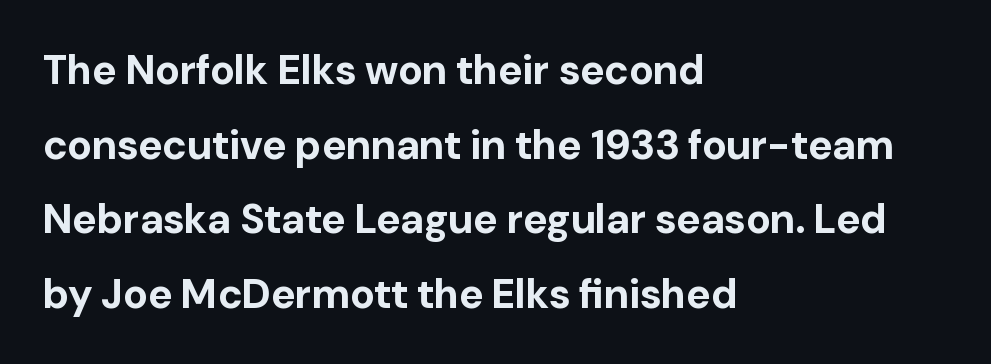
{"serif": "no", "italic": "no", "bold": "yes", "weight": "bold", "width": "normal", "stroke_contrast": "low", "x_height": "medium", "monospaced": "no", "underline": "no", "align": "left", "line_spacing_ratio": 1.82, "letter_spacing": "normal", "letter_spacing_em": 0.0, "glyph_px": 41}
